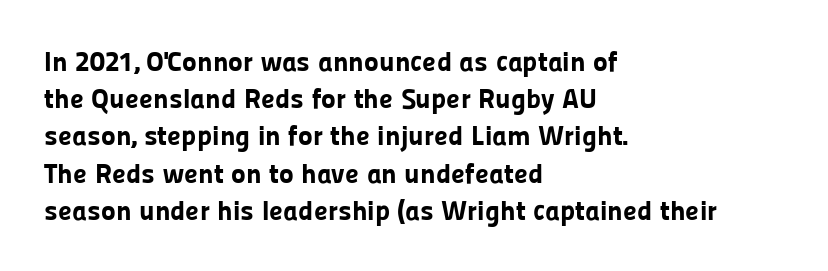
The image shows 28 px bold sans-serif type, upright; set left-aligned, normal line spacing (1.33x), normal letter spacing, not underlined; low stroke contrast and a medium x-height.
